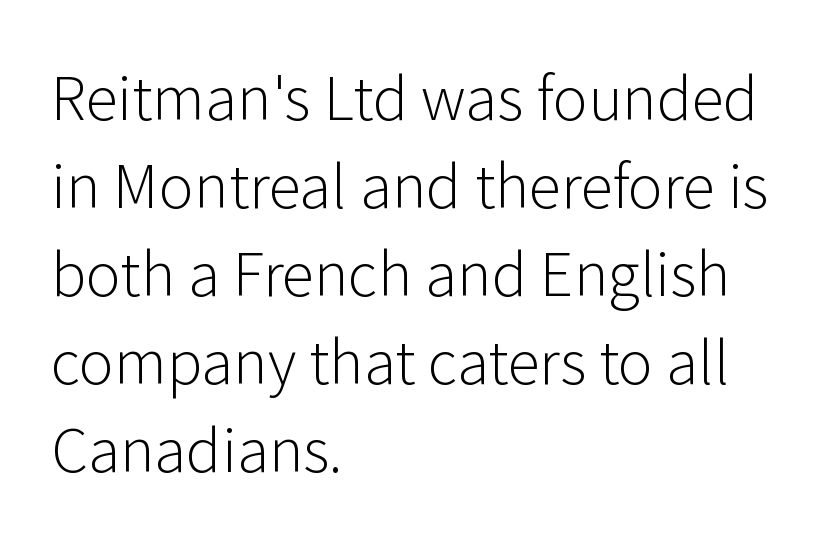
Q: Is the text bold? A: No.
Q: Is the text italic (slanted)? A: No, it is upright.
Q: Is the typeface a serif or a sans-serif typeface? A: Sans-serif.
Q: Is the text underlined? A: No.
Q: How is the paragraph aligned? A: Left-aligned.
Q: Is the spacing between letters normal or unusually wide? A: Normal.
Q: Is the spacing between lines tight, normal or loose? A: Normal.
Q: Width (condensed, normal, or wide)? A: Normal.
Q: Stroke contrast? A: Low.
Q: x-height? A: Medium.
Q: Monospaced? A: No.
